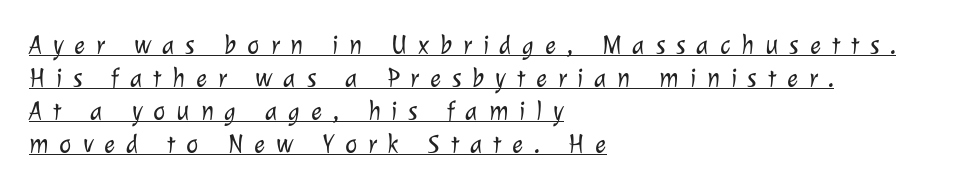
One-word summary of the alignment: left. Between one letter and the next there's a generous, obvious gap. Every word sits above its own underline. Successive baselines arrive at the customary interval.
